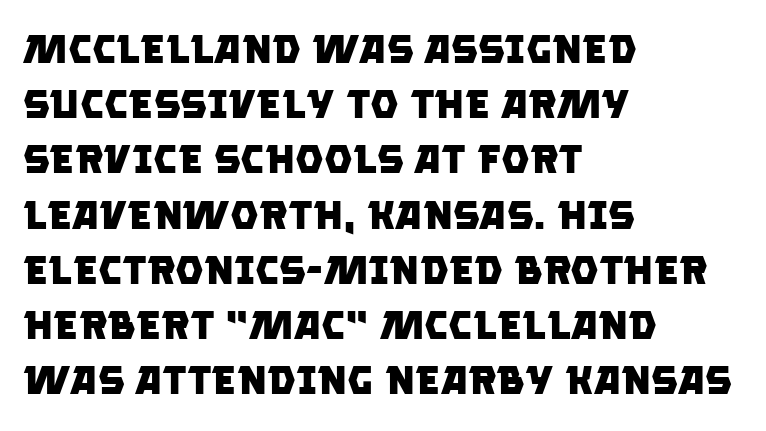
Q: Is the text bold? A: Yes.
Q: Is the typeface a serif or a sans-serif typeface? A: Sans-serif.
Q: Is the text underlined? A: No.
Q: How is the paragraph aligned? A: Left-aligned.
Q: Is the spacing between letters normal or unusually wide? A: Normal.
Q: Is the spacing between lines tight, normal or loose? A: Normal.
Q: Width (condensed, normal, or wide)? A: Normal.
Q: Stroke contrast? A: Low.
Q: x-height? A: Large.
Q: Monospaced? A: No.
